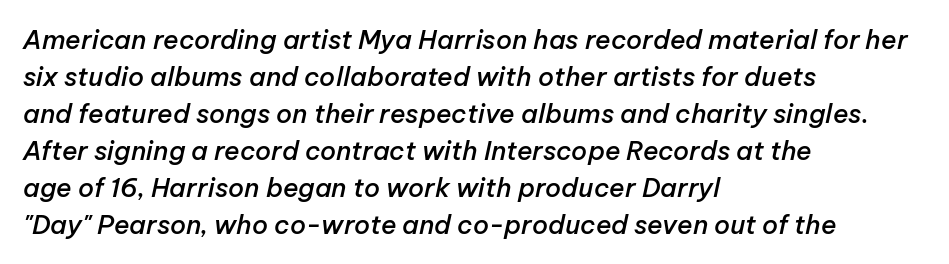
The image shows 26 px text type, italic (leaning right); set left-aligned, normal line spacing (1.42x), normal letter spacing, not underlined.
